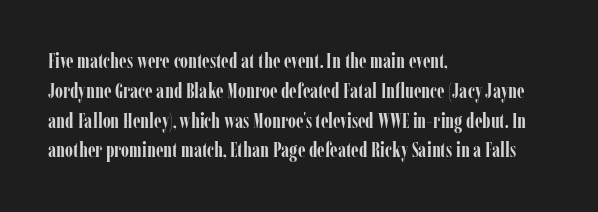
Q: Is the text bold? A: Yes.
Q: Is the text italic (slanted)? A: No, it is upright.
Q: Is the text underlined? A: No.
Q: How is the paragraph aligned? A: Left-aligned.
Q: Is the spacing between letters normal or unusually wide? A: Normal.
Q: Is the spacing between lines tight, normal or loose? A: Normal.
